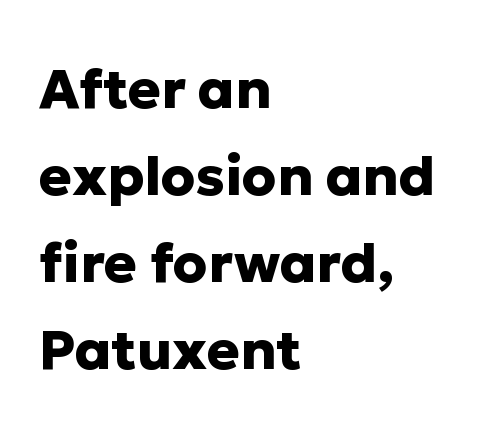
Q: Is the text bold? A: Yes.
Q: Is the text italic (slanted)? A: No, it is upright.
Q: Is the typeface a serif or a sans-serif typeface? A: Sans-serif.
Q: Is the text underlined? A: No.
Q: How is the paragraph aligned? A: Left-aligned.
Q: Is the spacing between letters normal or unusually wide? A: Normal.
Q: Is the spacing between lines tight, normal or loose? A: Normal.
Q: Width (condensed, normal, or wide)? A: Normal.
Q: Stroke contrast? A: Low.
Q: x-height? A: Medium.
Q: Monospaced? A: No.
